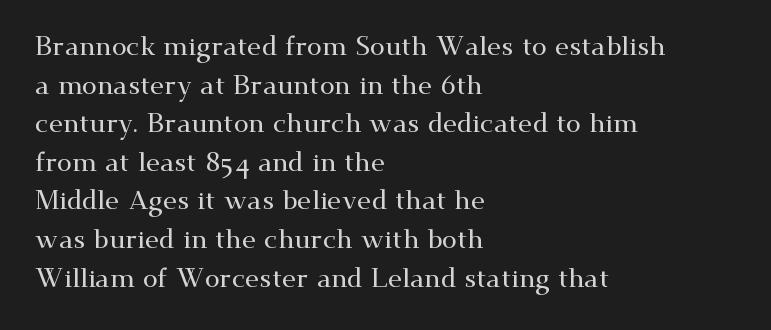
Tracking value appears to be zero — textbook default spacing. The font's upright variant was chosen for this text. Alignment: flush left. Rows of type keep a routine distance in the vertical direction. This rendering features lettering with no underline.
